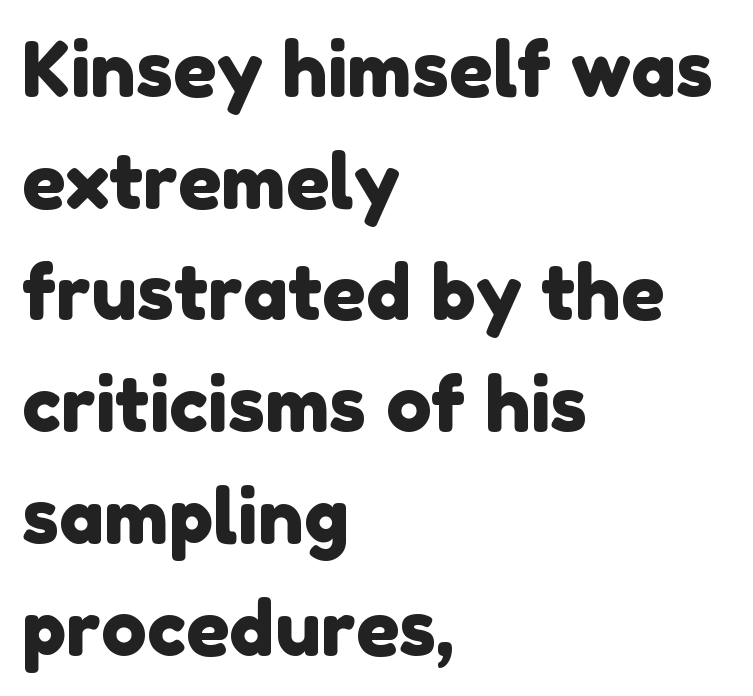
The image shows 76 px sans-serif type; set left-aligned, normal line spacing (1.47x), normal letter spacing, not underlined; low stroke contrast and a medium x-height.
